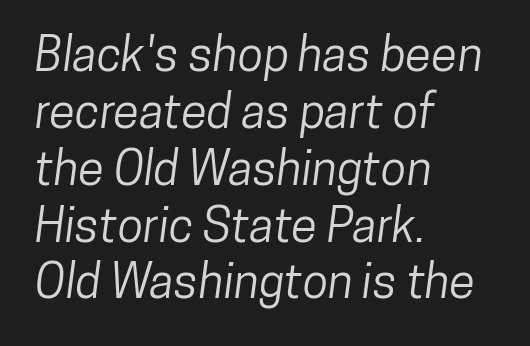
{"serif": "no", "width": "condensed", "stroke_contrast": "low", "x_height": "medium", "monospaced": "no", "underline": "no", "align": "left", "line_spacing_ratio": 1.21, "letter_spacing": "normal", "letter_spacing_em": 0.0, "glyph_px": 47}
